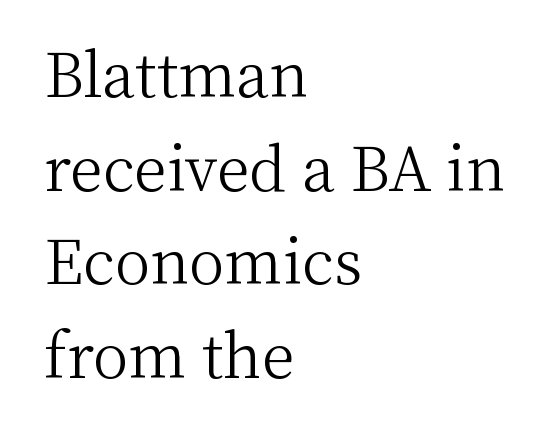
Check where the strokes stop: tiny serifs finish them off. The zone under the glyphs is completely vacant. A typesetter would call this proportional, since set widths differ per character. Spacing between characters is what you'd get straight out of the box. All the whitespace from short lines collects on the right.
